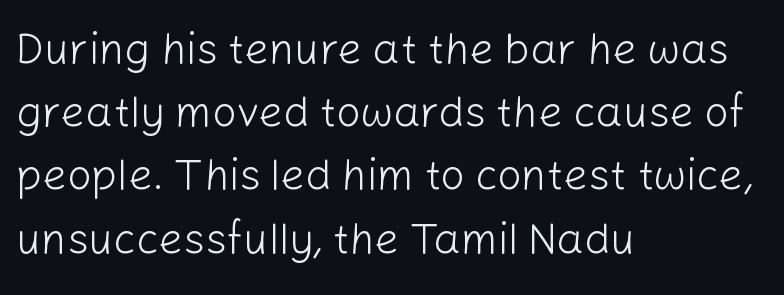
Q: Is the text bold? A: No.
Q: Is the text italic (slanted)? A: No, it is upright.
Q: Is the typeface a serif or a sans-serif typeface? A: Sans-serif.
Q: Is the text underlined? A: No.
Q: How is the paragraph aligned? A: Left-aligned.
Q: Is the spacing between letters normal or unusually wide? A: Normal.
Q: Is the spacing between lines tight, normal or loose? A: Normal.
Q: Width (condensed, normal, or wide)? A: Normal.
Q: Stroke contrast? A: Low.
Q: x-height? A: Medium.
Q: Monospaced? A: No.
